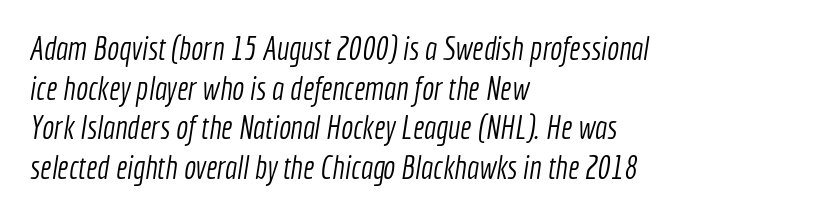
A sans-serif font was chosen for this passage. The zone under the glyphs is completely vacant. Layout note: lines flush left. Nobody touched the tracking dial on this one. Spacing verdict: proportional, widths tailored to each character.
